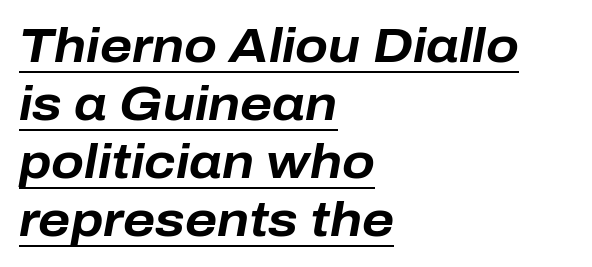
Students, observe the line beneath the letters — that is underlining. Posture: slanted. In CSS terms this would be text-align: left. Caption: bold face, heavy strokes. The rendering uses natural spacing where letterforms have individual widths. Honestly, the letter spacing is just normal — you wouldn't notice it.
